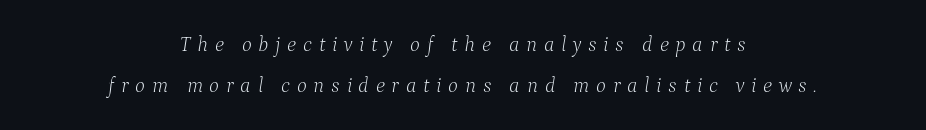
When letters slant like this, we call the style italic. There is plenty of visible air inserted between adjacent glyphs. The typesetter chose a symmetrical, centered arrangement here. The words here are not underlined. Is this a heavy cut? Hardly; it is regular or lighter. One glance says open: line gaps are wider than usual.
